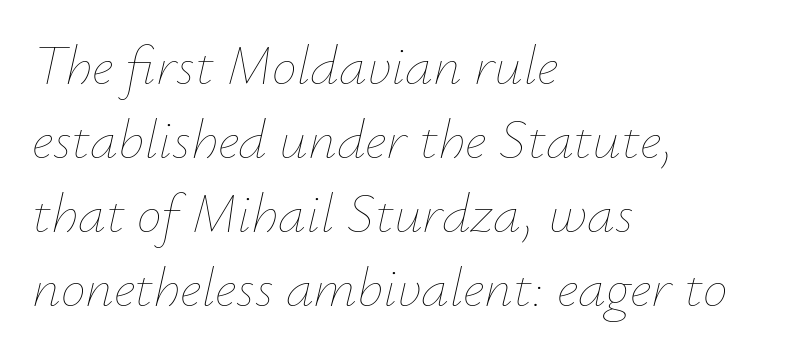
The image shows 56 px thin type, italic (leaning right); set left-aligned, normal line spacing (1.32x), normal letter spacing, not underlined; low stroke contrast and a small x-height.
